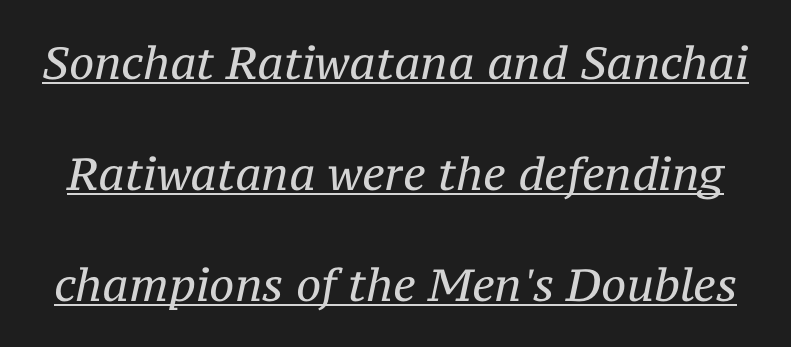
Q: Is the text bold? A: No.
Q: Is the text italic (slanted)? A: Yes, it leans right by about 12 degrees.
Q: Is the typeface a serif or a sans-serif typeface? A: Serif.
Q: Is the text underlined? A: Yes.
Q: Is the spacing between letters normal or unusually wide? A: Normal.
Q: Is the spacing between lines tight, normal or loose? A: Loose.
Q: Width (condensed, normal, or wide)? A: Normal.
Q: Stroke contrast? A: Medium.
Q: x-height? A: Medium.
Q: Monospaced? A: No.
